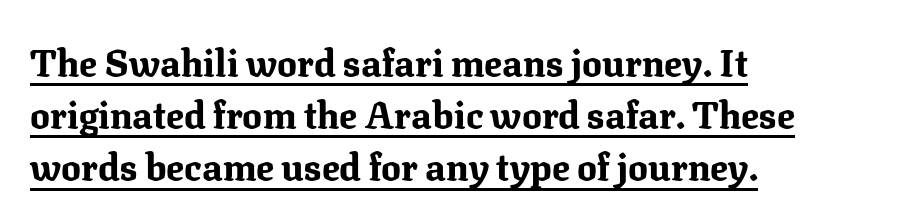
{"serif": "yes", "italic": "no", "bold": "yes", "weight": "bold", "width": "normal", "stroke_contrast": "medium", "x_height": "medium", "monospaced": "no", "underline": "yes", "align": "left", "line_spacing": "normal", "line_spacing_ratio": 1.41, "letter_spacing": "normal", "letter_spacing_em": 0.0, "glyph_px": 37}
